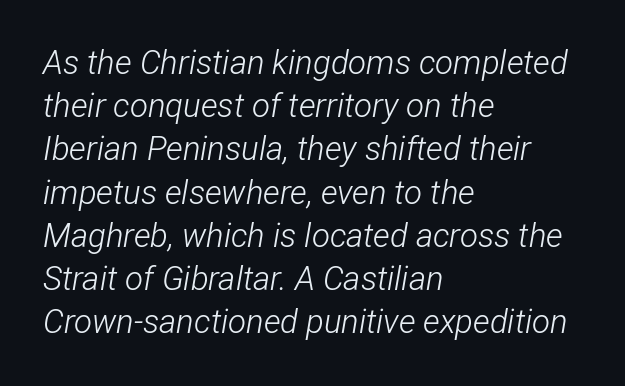
The lettering tilts uniformly, giving the passage an italic look. A normal amount of white space separates one row of letters from the next. The letters sit at their default tracking, neither squeezed nor spread. Unbolded letterforms with no extra heft. These lines are rendered in a variable-pitch font.
